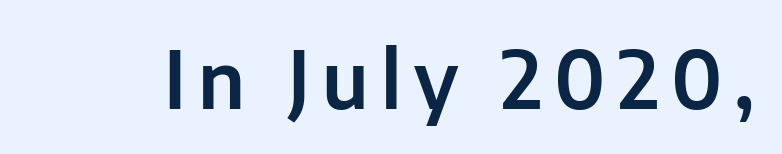
The area under the type is left untouched. This sample has the flowing, uneven cadence of proportional lettering. Are there feet on the stems? There aren't — it's a sans. Unlike italic type, these characters show no tilt at all.
